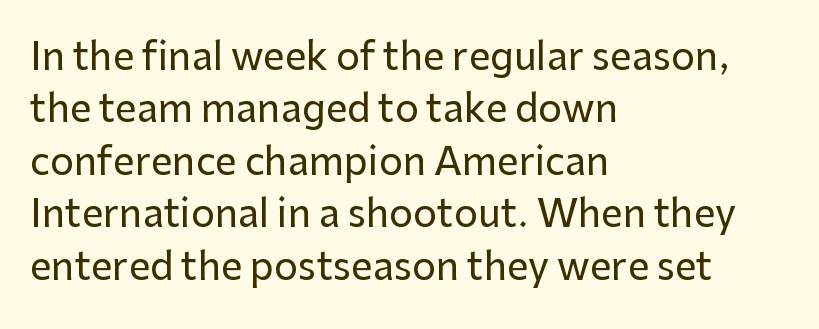
The image shows 38 px sans-serif type, upright; set left-aligned, normal line spacing (1.38x), normal letter spacing, not underlined; low stroke contrast and a medium x-height.
